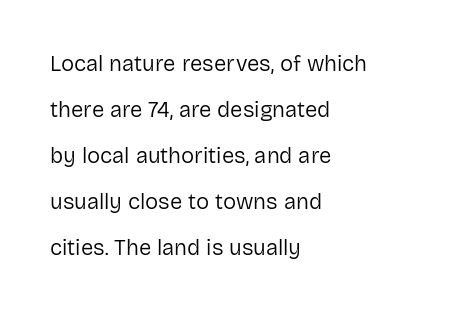
{"italic": "no", "bold": "no", "underline": "no", "align": "left", "line_spacing": "loose", "line_spacing_ratio": 2.09, "letter_spacing": "normal", "letter_spacing_em": 0.0, "glyph_px": 22}
